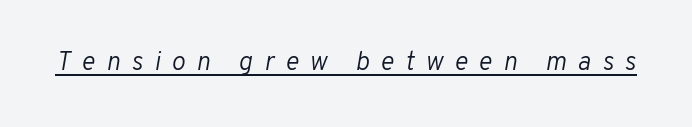
The image shows 26 px text type, italic (leaning right); set unusually wide letter spacing (+0.43 em), underlined.
